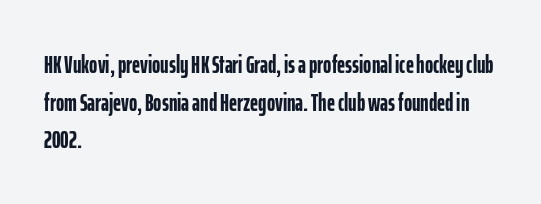
The image shows 25 px bold type, upright; set left-aligned, normal line spacing (1.51x), normal letter spacing, not underlined.
